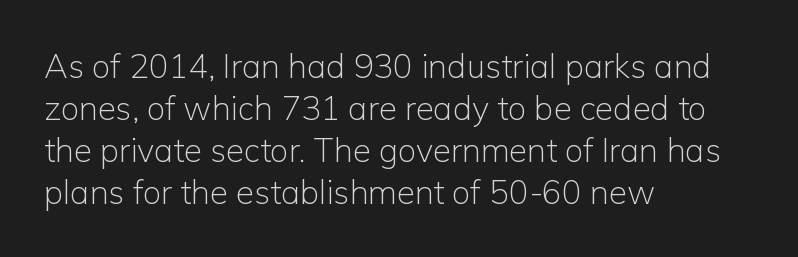
{"serif": "no", "italic": "no", "bold": "no", "weight": "light", "width": "normal", "stroke_contrast": "low", "x_height": "medium", "monospaced": "no", "underline": "no", "align": "left", "line_spacing": "normal", "line_spacing_ratio": 1.27, "letter_spacing": "normal", "letter_spacing_em": 0.0, "glyph_px": 33}
